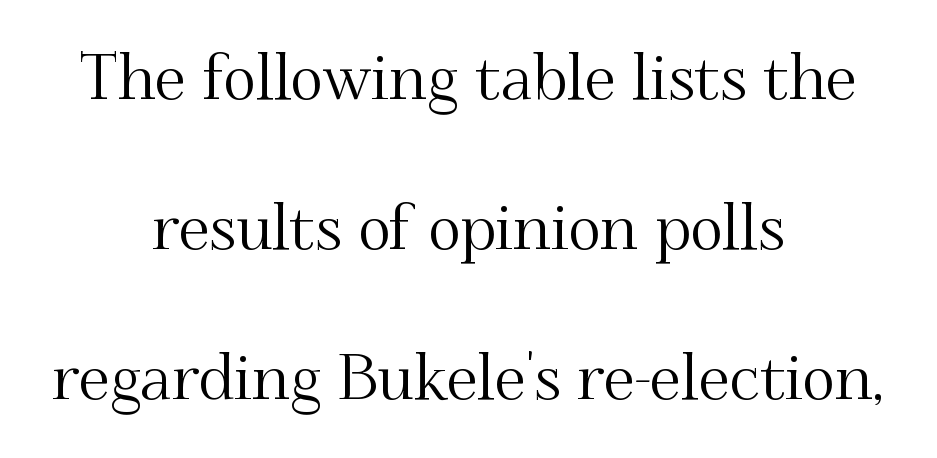
The image shows 63 px serif type, upright; set centered, loose line spacing (2.38x), normal letter spacing, not underlined; medium stroke contrast and a small x-height.
